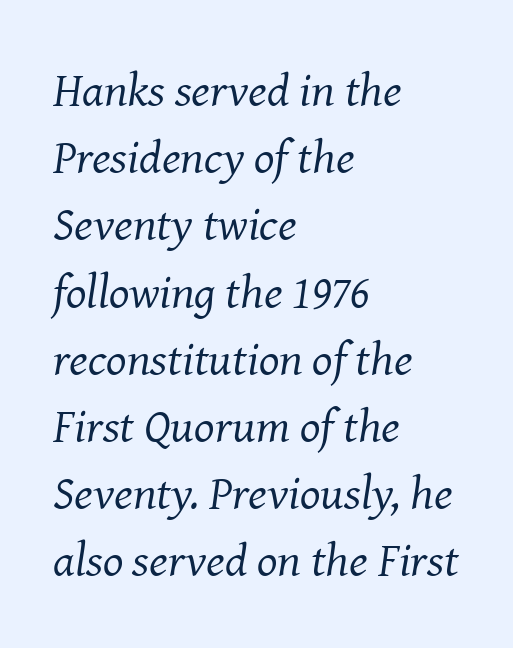
{"serif": "yes", "italic": "yes", "lean": "right", "slant_degrees": 8, "bold": "no", "weight": "regular", "width": "normal", "stroke_contrast": "medium", "x_height": "medium", "monospaced": "no", "underline": "no", "align": "left", "line_spacing": "normal", "line_spacing_ratio": 1.4, "letter_spacing": "normal", "letter_spacing_em": 0.0, "glyph_px": 48}
